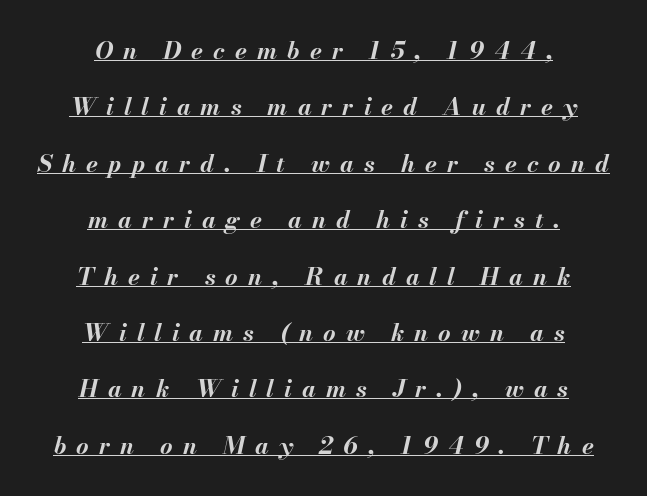
The image shows 24 px bold type, italic (leaning right); set centered, loose line spacing (2.35x), unusually wide letter spacing (+0.42 em), underlined.
